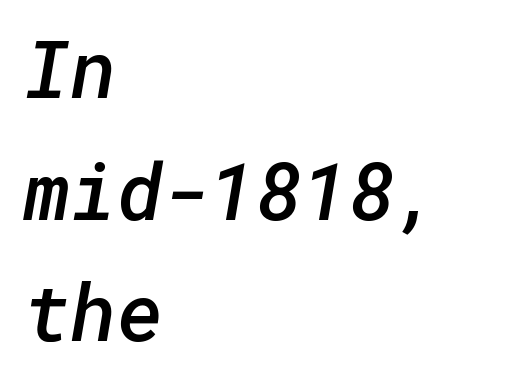
The strokes are fattened partway — semibold, not bold. Observe the absence of serifs on each vertical stroke in this sample. Letter spacing: default. A student would call this left alignment; a typographer would say flush left, rag right. Regarding leading, the lines here are spaced in the standard way.
